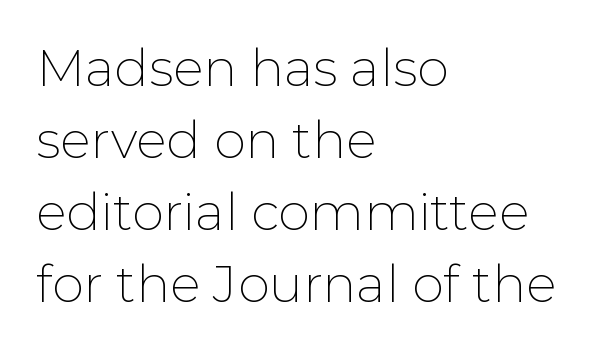
Q: Is the text bold? A: No.
Q: Is the text italic (slanted)? A: No, it is upright.
Q: Is the typeface a serif or a sans-serif typeface? A: Sans-serif.
Q: Is the text underlined? A: No.
Q: How is the paragraph aligned? A: Left-aligned.
Q: Is the spacing between letters normal or unusually wide? A: Normal.
Q: Is the spacing between lines tight, normal or loose? A: Normal.
Q: Width (condensed, normal, or wide)? A: Normal.
Q: Stroke contrast? A: Low.
Q: x-height? A: Medium.
Q: Monospaced? A: No.
